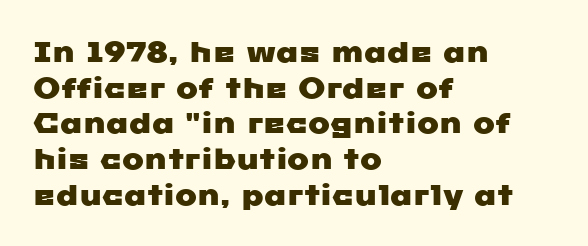
The image shows 29 px wide sans-serif type; set left-aligned, line spacing 1.23x, normal letter spacing, not underlined; low stroke contrast and a medium x-height.
